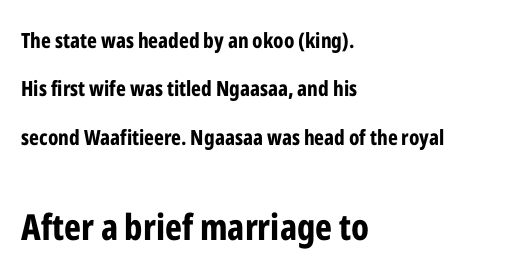
Proportional: the letters do not fall into vertical columns. The designer dialed line spacing up above the default. Italic: no, the glyphs are upright roman. The letters in the lower block stand taller than those in the block above. The glyphs have the mass of a bold cut.
